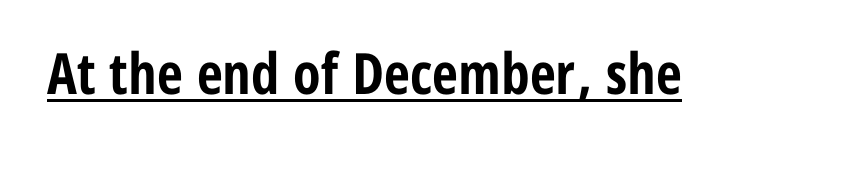
The image shows 57 px bold, condensed sans-serif type, upright; set normal letter spacing, underlined; low stroke contrast and a medium x-height.
